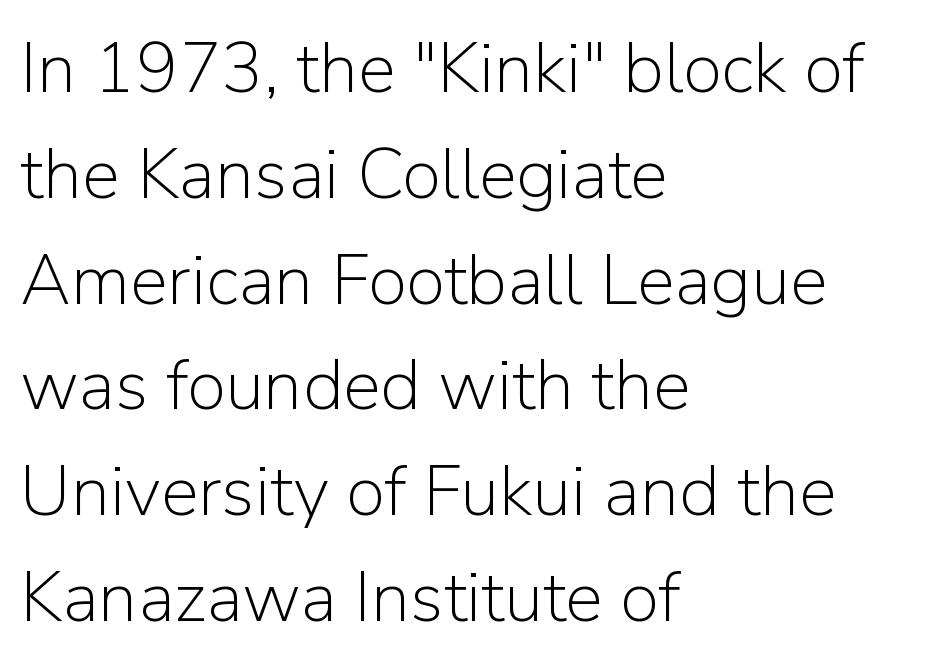
No feet cap the strokes, marking this as sans-serif type. Compared with typical paragraphs, the rows here are spaced about the same. The gaps between neighbouring characters are ordinary and unremarkable. One-word summary of the alignment: left. A typesetter would mark this as roman, not italic.
